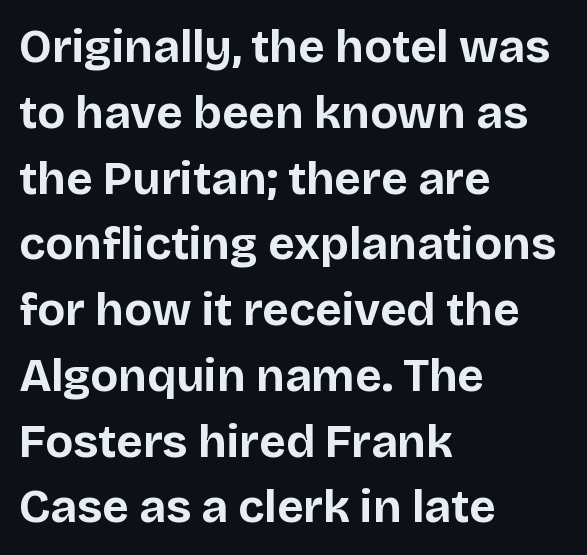
{"serif": "no", "italic": "no", "bold": "yes", "weight": "bold", "width": "normal", "stroke_contrast": "low", "x_height": "large", "monospaced": "no", "underline": "no", "align": "left", "line_spacing": "normal", "line_spacing_ratio": 1.43, "letter_spacing": "normal", "letter_spacing_em": 0.0, "glyph_px": 46}
